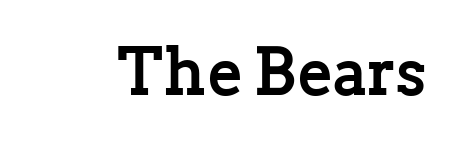
{"serif": "yes", "italic": "no", "bold": "yes", "weight": "semibold", "width": "normal", "stroke_contrast": "low", "x_height": "medium", "monospaced": "no", "underline": "no", "letter_spacing": "normal", "letter_spacing_em": 0.0, "glyph_px": 66}
